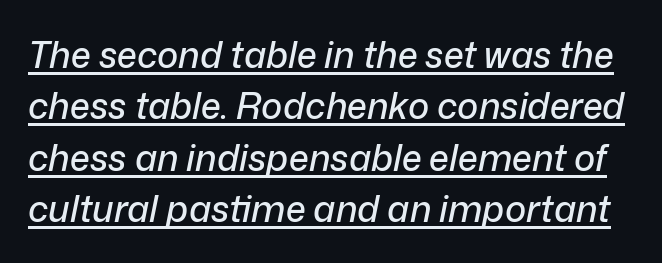
Q: Is the text italic (slanted)? A: Yes, it leans right by about 12 degrees.
Q: Is the text underlined? A: Yes.
Q: Is the spacing between letters normal or unusually wide? A: Normal.
Q: Is the spacing between lines tight, normal or loose? A: Normal.
Q: Width (condensed, normal, or wide)? A: Normal.
Q: Stroke contrast? A: Low.
Q: x-height? A: Medium.
Q: Monospaced? A: No.
